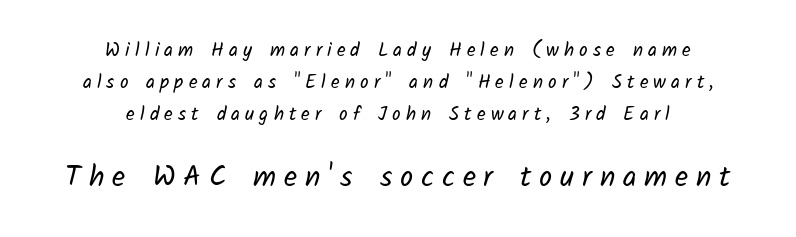
Do the characters align in a grid? No, the font is proportional. Examine the stroke ends and you'll find no serifs. The lines are quadded center. These lines sit exactly where default settings would place them.
